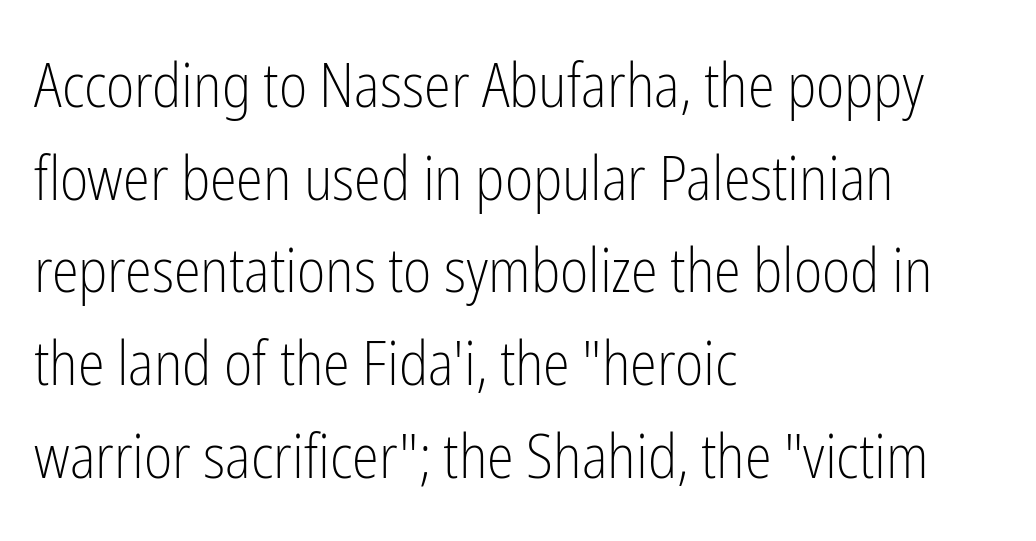
Is this a fixed-width face? No — the glyphs have proportional, varying widths. Descender tails drop into unmarked territory. Which margin do the lines hug? The left one — the right edge is uneven. Is there any slant? The stems are plumb.
